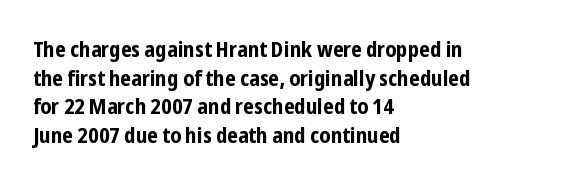
Teacher's note: observe the even left margin — that is flush-left alignment. You can tell it's not italic because the verticals are truly vertical. Words float on clear page, feet unadorned. The letterforms sit shoulder to shoulder at normal distance.
